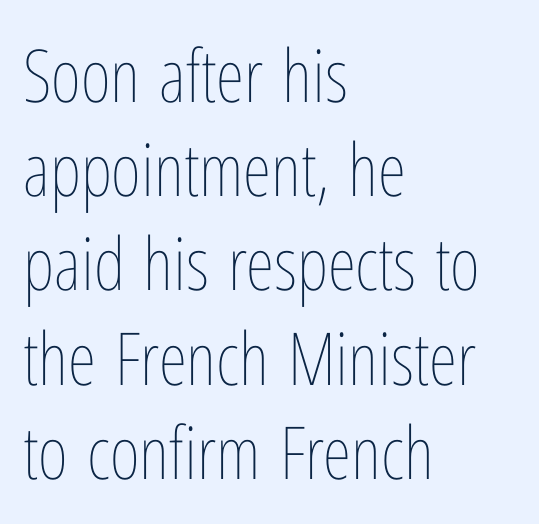
Visually the block forms a straight wall on the left and a jagged coastline on the right. The typeface has the unassuming heft of standard copy or less. A roman cut, with each character standing at attention. What stands out about the letter spacing? Nothing — it is the standard amount. Is there much room between lines? A standard amount, neither cramped nor airy. The string is rendered with underlining switched off.
